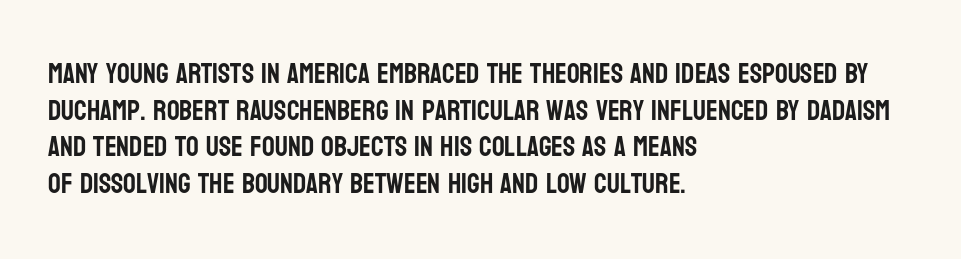
A typesetter would call this proportional, since set widths differ per character. Leading matches the norm, producing a regular column. Each word holds together tightly as a unit, with standard inter-letter gaps. A sans-serif font was chosen for this passage. The space directly below the letters is spotless.
